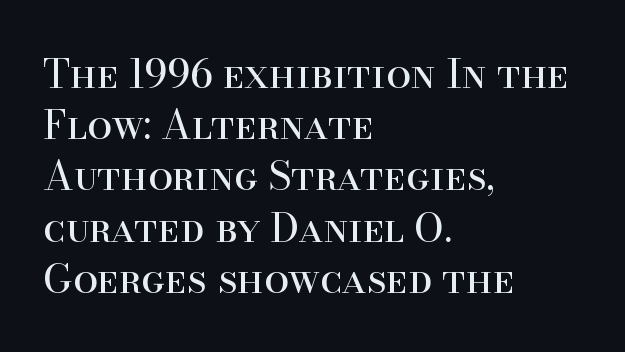
Q: Is the text bold? A: No.
Q: Is the text italic (slanted)? A: No, it is upright.
Q: Is the typeface a serif or a sans-serif typeface? A: Serif.
Q: Is the text underlined? A: No.
Q: How is the paragraph aligned? A: Left-aligned.
Q: Is the spacing between letters normal or unusually wide? A: Normal.
Q: Is the spacing between lines tight, normal or loose? A: Normal.
Q: Width (condensed, normal, or wide)? A: Normal.
Q: Stroke contrast? A: High.
Q: x-height? A: Small.
Q: Monospaced? A: No.
